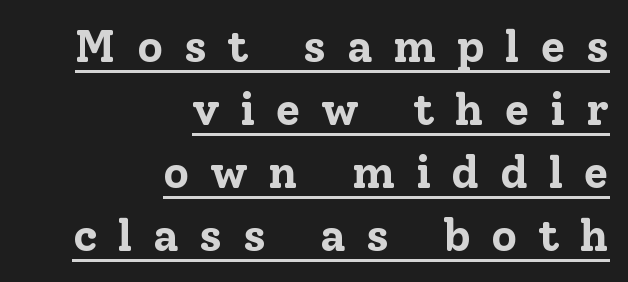
{"serif": "yes", "italic": "no", "bold": "yes", "weight": "bold", "width": "normal", "stroke_contrast": "low", "x_height": "medium", "monospaced": "no", "underline": "yes", "align": "right", "line_spacing": "normal", "line_spacing_ratio": 1.4, "letter_spacing": "wide", "letter_spacing_em": 0.46, "glyph_px": 45}
